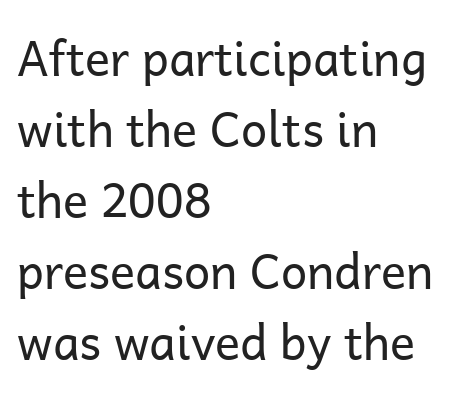
{"serif": "no", "italic": "no", "bold": "no", "weight": "regular", "width": "normal", "stroke_contrast": "low", "x_height": "medium", "monospaced": "no", "underline": "no", "align": "left", "line_spacing": "normal", "line_spacing_ratio": 1.51, "letter_spacing": "normal", "letter_spacing_em": 0.0, "glyph_px": 47}
